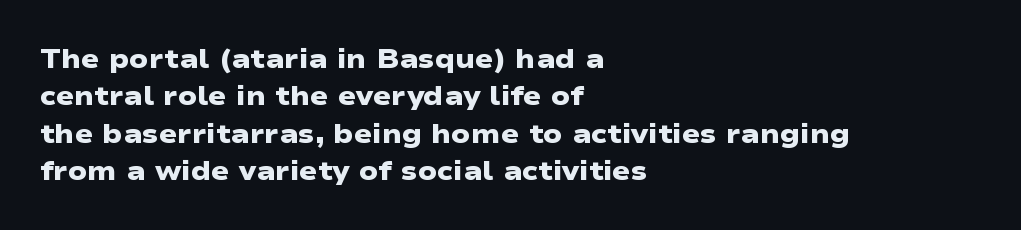
Q: Is the text bold? A: Yes.
Q: Is the text underlined? A: No.
Q: How is the paragraph aligned? A: Left-aligned.
Q: Is the spacing between letters normal or unusually wide? A: Normal.
Q: Is the spacing between lines tight, normal or loose? A: Normal.
